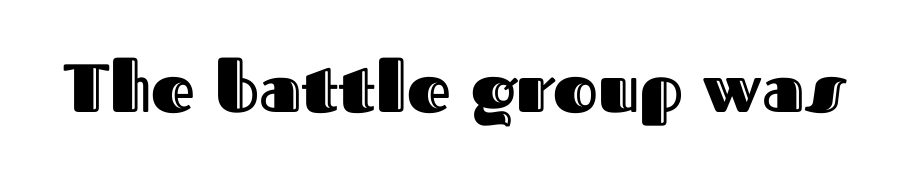
Spacing between characters is what you'd get straight out of the box. Every character sits straight up, as roman type does. Decoration check: the copy has no underline. Varying glyph widths throughout — classic text-font behaviour.
